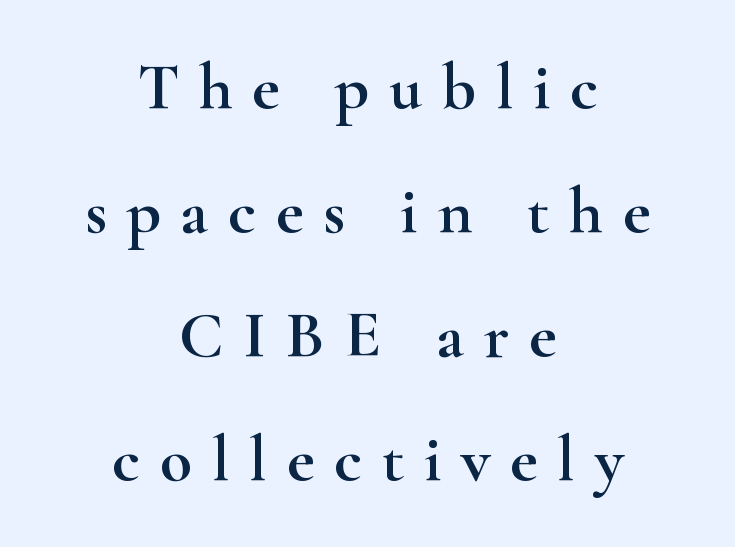
{"serif": "yes", "italic": "no", "width": "wide", "stroke_contrast": "high", "x_height": "small", "monospaced": "no", "underline": "no", "align": "center", "line_spacing_ratio": 1.88, "letter_spacing": "wide", "letter_spacing_em": 0.3, "glyph_px": 66}
